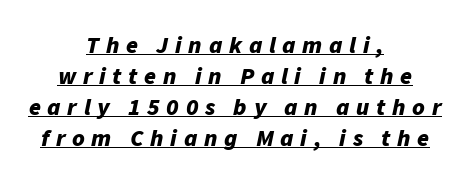
{"italic": "yes", "lean": "right", "slant_degrees": 11, "bold": "yes", "underline": "yes", "align": "center", "line_spacing": "normal", "line_spacing_ratio": 1.29, "letter_spacing": "wide", "letter_spacing_em": 0.28, "glyph_px": 24}
